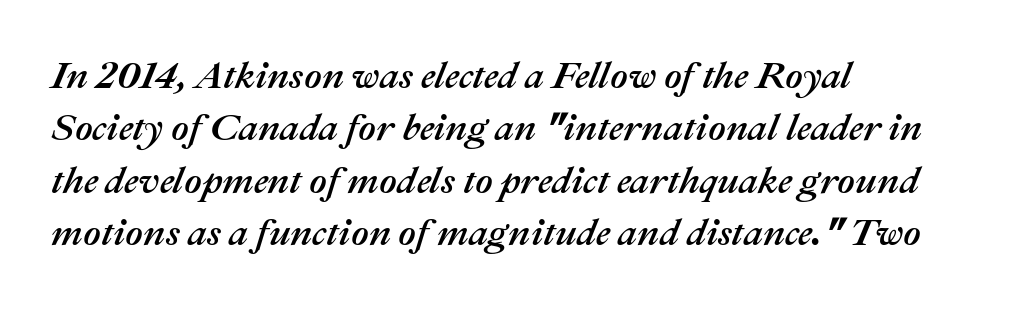
The image shows 38 px text type, italic (leaning right); set left-aligned, normal line spacing (1.38x), normal letter spacing, not underlined; medium stroke contrast and a medium x-height.
